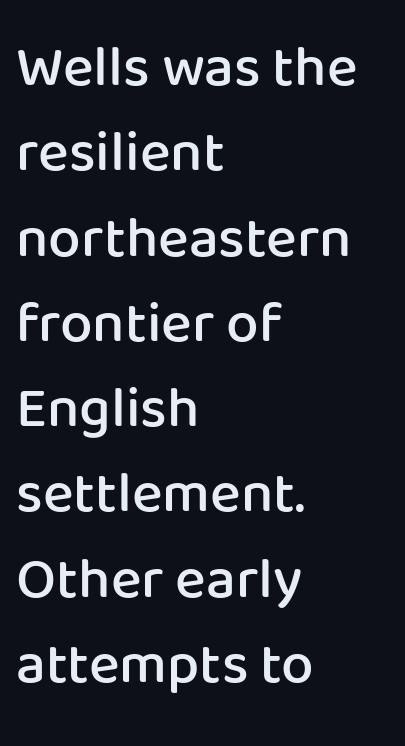
Q: Is the text bold? A: Semi-bold.
Q: Is the text italic (slanted)? A: No, it is upright.
Q: Is the typeface a serif or a sans-serif typeface? A: Sans-serif.
Q: Is the text underlined? A: No.
Q: How is the paragraph aligned? A: Left-aligned.
Q: Is the spacing between letters normal or unusually wide? A: Normal.
Q: Is the spacing between lines tight, normal or loose? A: Normal.
Q: Width (condensed, normal, or wide)? A: Normal.
Q: Stroke contrast? A: Low.
Q: x-height? A: Medium.
Q: Monospaced? A: No.
